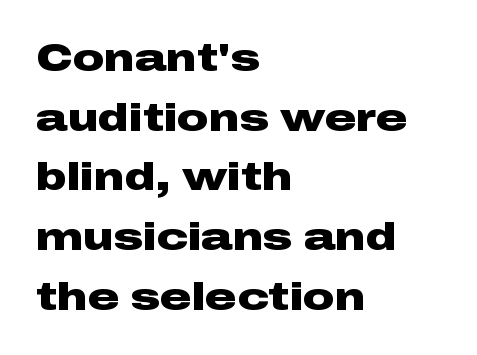
Layout note: lines flush left. What stands out about the letter spacing? Nothing — it is the standard amount. Caption: bold face, heavy strokes. To sum up the face: it is a sans, with no serifs. Normally led — the rows are evenly, conventionally spaced. Underlining? Definitely not there.
